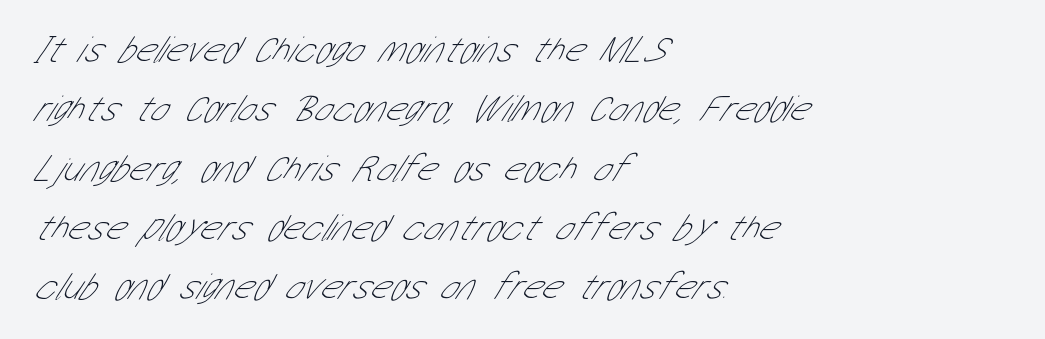
The image shows 38 px thin, condensed sans-serif type; set left-aligned, normal line spacing (1.56x), normal letter spacing, not underlined; low stroke contrast and a medium x-height.
